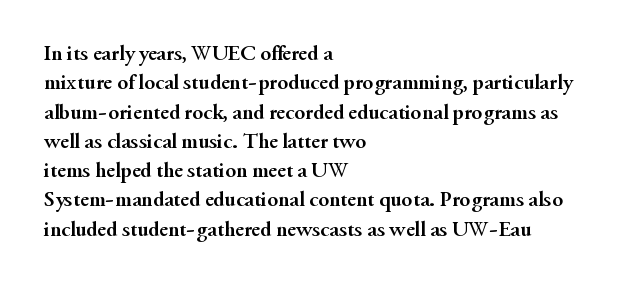
The image shows 22 px bold type, upright; set left-aligned, normal line spacing (1.33x), normal letter spacing, not underlined.
